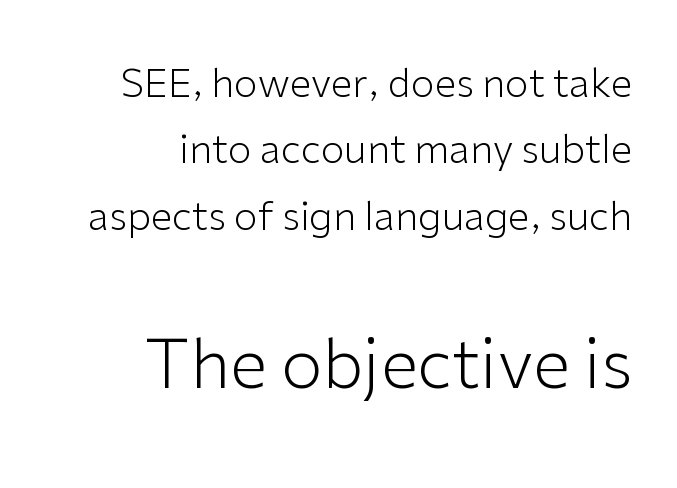
{"serif": "no", "italic": "no", "bold": "no", "weight": "light", "width": "normal", "stroke_contrast": "low", "x_height": "medium", "monospaced": "no", "underline": "no", "align": "right", "line_spacing": "normal", "line_spacing_ratio": 1.7, "letter_spacing": "normal", "letter_spacing_em": 0.0, "larger_block": "second", "size_ratio": 1.74, "glyph_px": 68}
